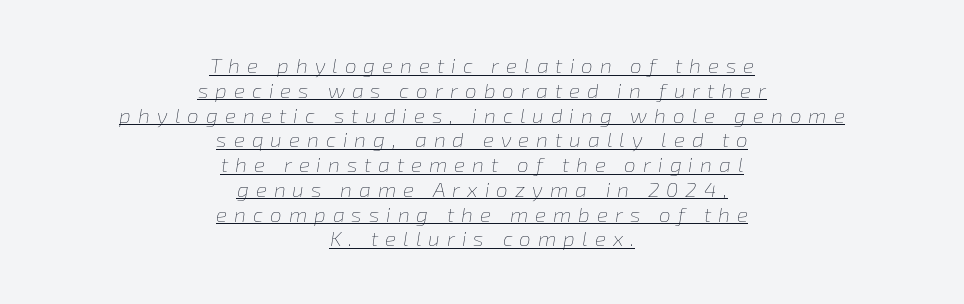
{"italic": "yes", "lean": "right", "slant_degrees": 8, "bold": "no", "underline": "yes", "align": "center", "line_spacing_ratio": 1.18, "letter_spacing": "wide", "letter_spacing_em": 0.33, "glyph_px": 21}
